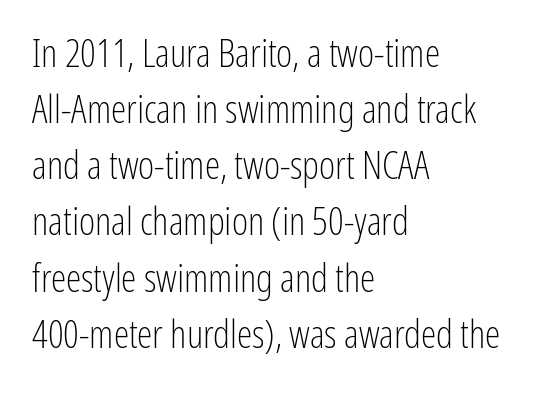
The image shows 39 px light, condensed sans-serif type, upright; set left-aligned, normal line spacing (1.44x), normal letter spacing, not underlined; low stroke contrast and a medium x-height.
